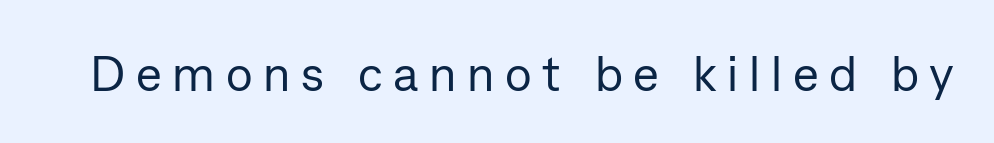
The strokes are not fattened; the text isn't bold. Note the varied advance widths — an 'i' is clearly narrower than an 'm'. This rendering employs a face without finishing strokes, i.e., a sans-serif. Underlining? Definitely not there. Tracking value appears strongly positive — letters spread wide. This sample uses an upright cut, with every glyph sitting square on the baseline.
